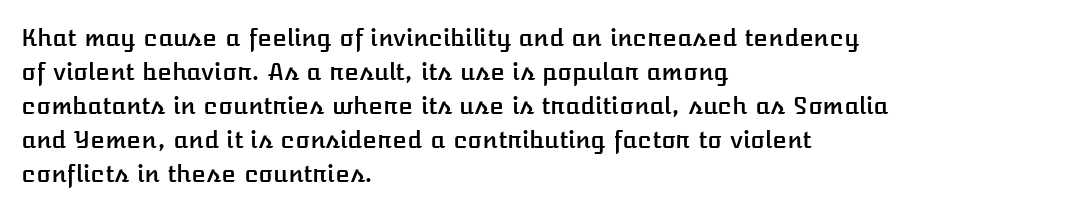
{"italic": "no", "underline": "no", "align": "left", "line_spacing": "normal", "line_spacing_ratio": 1.42, "letter_spacing": "normal", "letter_spacing_em": 0.0, "glyph_px": 24}
